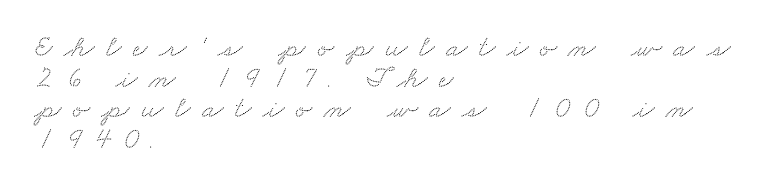
Stroke terminals: seriffed. Spacing verdict: proportional, widths tailored to each character. The face used here is rendered with a markedly widened letterfit. These lines stack with their left ends in a neat column. No word sits above an underline.
